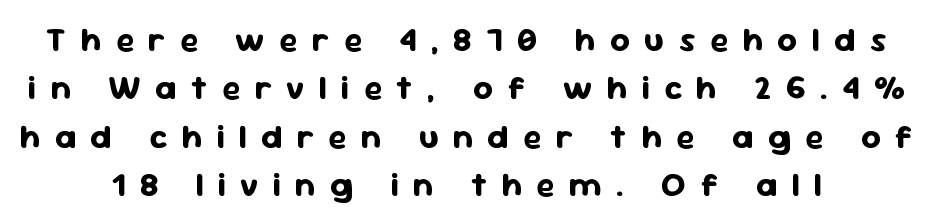
Q: Is the text bold? A: Yes.
Q: Is the text italic (slanted)? A: No, it is upright.
Q: Is the typeface a serif or a sans-serif typeface? A: Sans-serif.
Q: Is the text underlined? A: No.
Q: Is the spacing between letters normal or unusually wide? A: Unusually wide.
Q: Is the spacing between lines tight, normal or loose? A: Normal.
Q: Width (condensed, normal, or wide)? A: Normal.
Q: Stroke contrast? A: Low.
Q: x-height? A: Medium.
Q: Monospaced? A: No.
